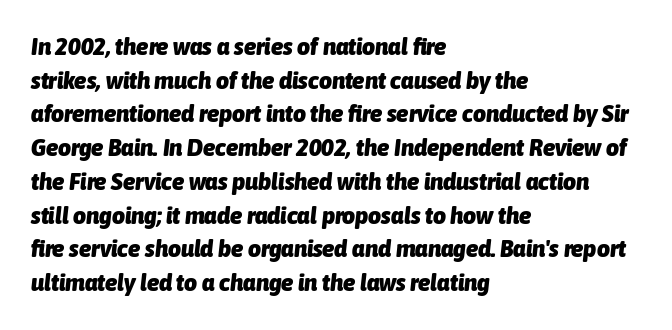
Underline: absent. Each glyph is drawn with heavy, bold strokes. The typesetter chose a ragged-right arrangement here. A typesetter would call this leading conventional body-copy spacing.
